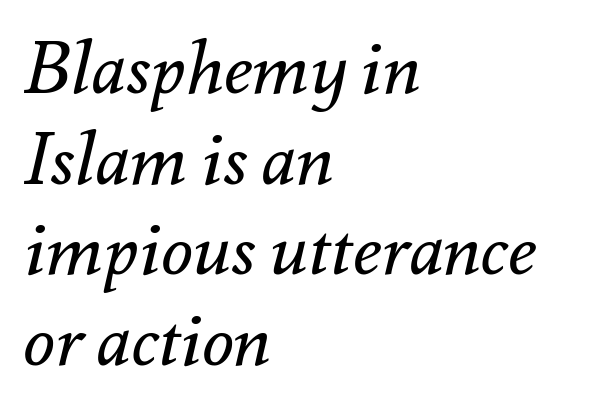
The image shows 73 px regular-weight type, italic (leaning right); set left-aligned, line spacing 1.24x, normal letter spacing, not underlined; medium stroke contrast and a small x-height.
